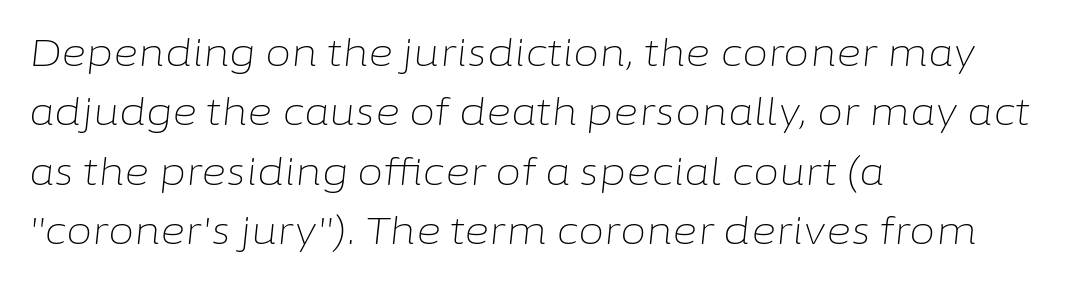
Quick note: underline off. The line-height multiplier appears to be the usual default. Alignment: flush left. The rendering applies a slant to the glyphs. Here the designer chose a conventional face with non-uniform glyph widths.
